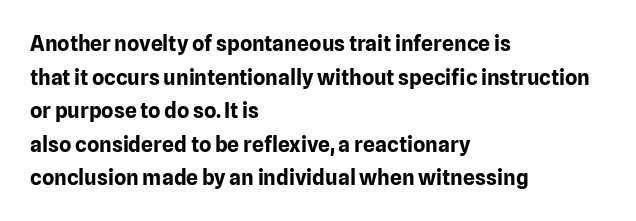
The image shows 21 px bold type, upright; set left-aligned, normal line spacing (1.6x), normal letter spacing, not underlined.
